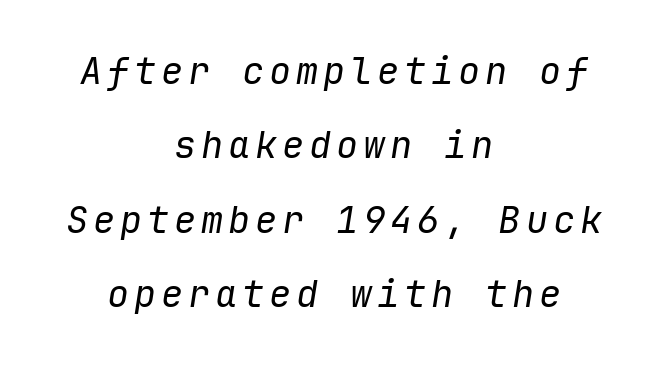
These lines are rendered in a fixed-pitch font. The space directly below the letters is spotless. Caption: face not bold, strokes unweighted. Loosely led — the rows are spread out. This is oblique type, the kind used for emphasis or titles. The whitespace from short lines is split evenly between both sides.
